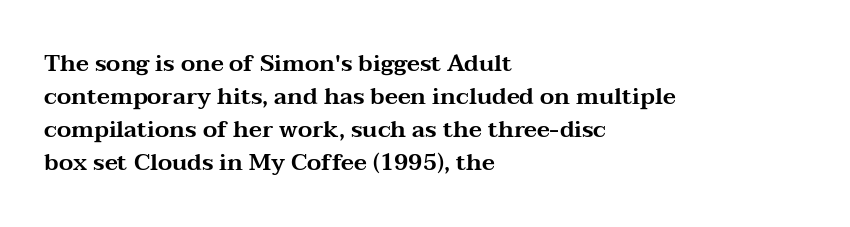
{"italic": "no", "underline": "no", "align": "left", "line_spacing": "normal", "line_spacing_ratio": 1.43, "letter_spacing": "normal", "letter_spacing_em": 0.0, "glyph_px": 23}
